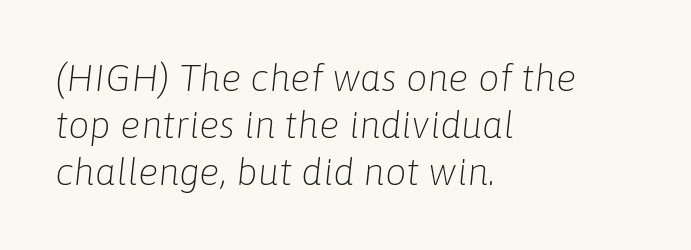
The image shows 38 px light type, italic (leaning right); set left-aligned, line spacing 1.24x, normal letter spacing, not underlined; low stroke contrast and a medium x-height.
